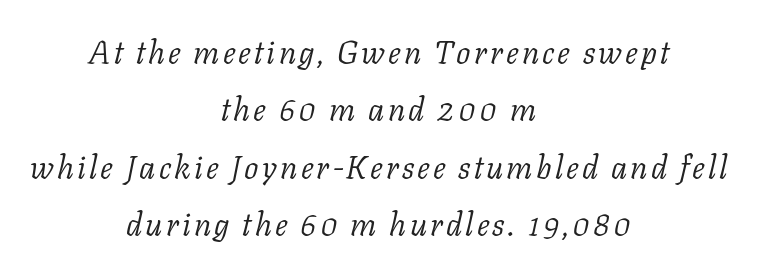
Has an underline been added? It has not. Does the lettering tilt? It does — this is italic. No extra ink here — the face is not bold. Little horizontal feet cap the strokes, marking this as serif type. Looks like regular typesetting: each glyph gets only the width it needs.
